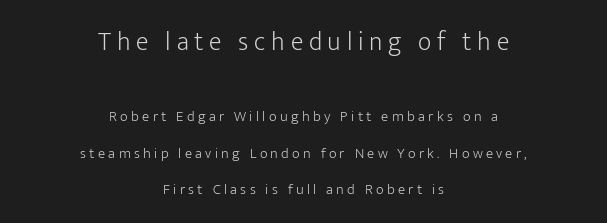
{"italic": "no", "bold": "no", "underline": "no", "align": "center", "line_spacing": "loose", "line_spacing_ratio": 2.44, "letter_spacing": "wide", "letter_spacing_em": 0.22, "larger_block": "first", "size_ratio": 1.73, "glyph_px": 26}
